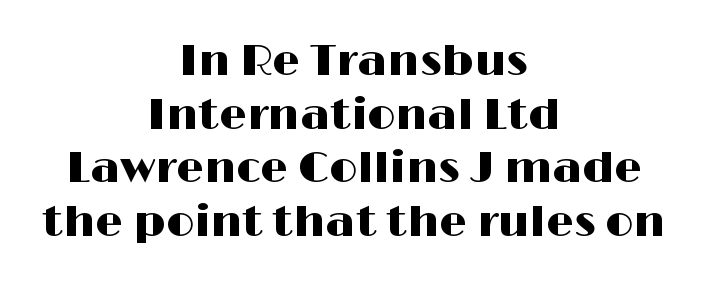
The words here are not underlined. How are the letters spaced? Ordinarily, with no added tracking. The passage shown is typeset with a sans-serif family. The letters advance in unequal steps, a hallmark of proportional type. Quick note: not italic, upright.
